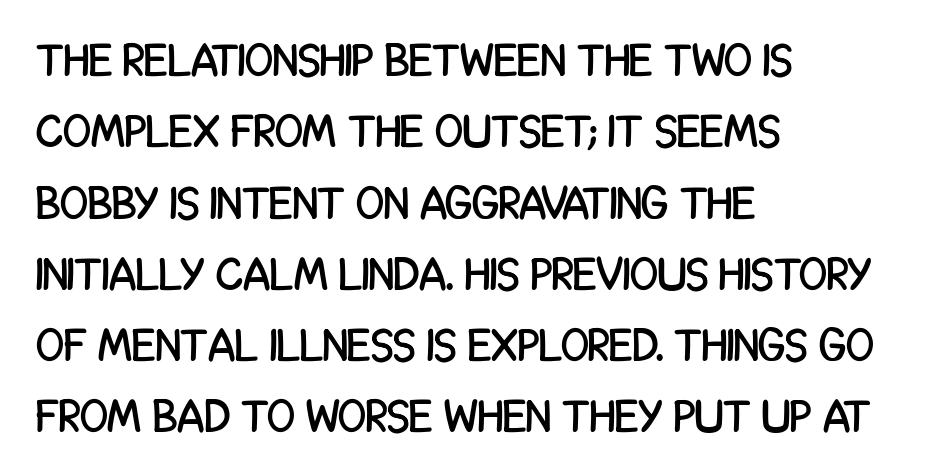
Q: Is the text italic (slanted)? A: No, it is upright.
Q: Is the typeface a serif or a sans-serif typeface? A: Sans-serif.
Q: Is the text underlined? A: No.
Q: How is the paragraph aligned? A: Left-aligned.
Q: Is the spacing between letters normal or unusually wide? A: Normal.
Q: Is the spacing between lines tight, normal or loose? A: Normal.
Q: Width (condensed, normal, or wide)? A: Condensed.
Q: Stroke contrast? A: Low.
Q: x-height? A: Large.
Q: Monospaced? A: No.
